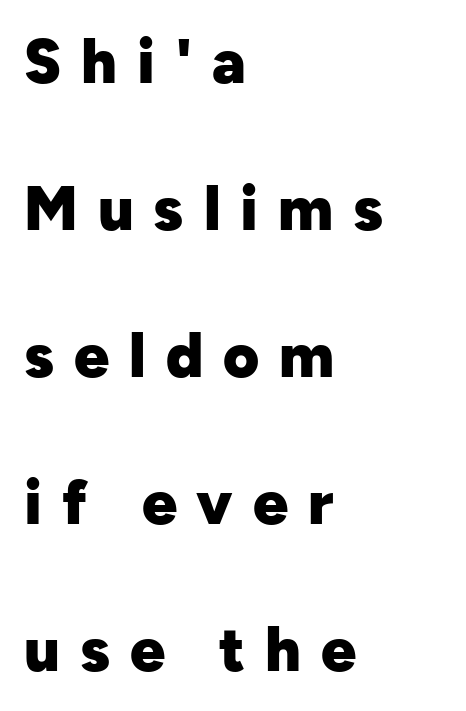
Q: Is the text bold? A: Yes.
Q: Is the text italic (slanted)? A: No, it is upright.
Q: Is the typeface a serif or a sans-serif typeface? A: Sans-serif.
Q: Is the text underlined? A: No.
Q: How is the paragraph aligned? A: Left-aligned.
Q: Is the spacing between letters normal or unusually wide? A: Unusually wide.
Q: Is the spacing between lines tight, normal or loose? A: Loose.
Q: Width (condensed, normal, or wide)? A: Normal.
Q: Stroke contrast? A: Low.
Q: x-height? A: Medium.
Q: Monospaced? A: No.
